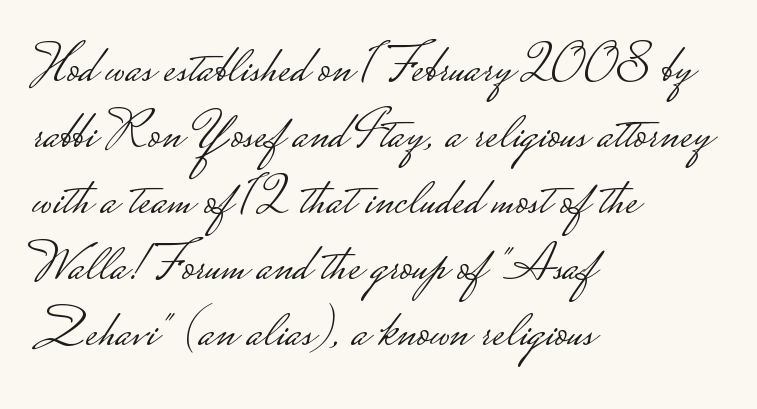
This sample has the flowing, uneven cadence of proportional lettering. The letters sit at their default tracking, neither squeezed nor spread. Bold? No — there's no thickening of the strokes. Is the block centered? No — it sits flush against the left margin.
